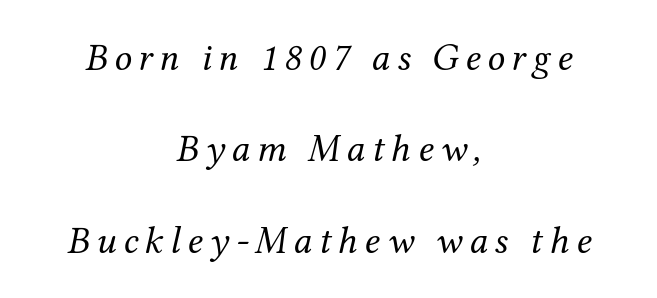
The string is rendered with underlining switched off. Here the designer chose a conventional face with non-uniform glyph widths. The passage shown leans; its letterforms are oblique. The characters are drawn with everyday or finer stroke widths. The paragraph has two soft edges and a firm central axis. Widely set lines give the paragraph a tall, airy silhouette.
